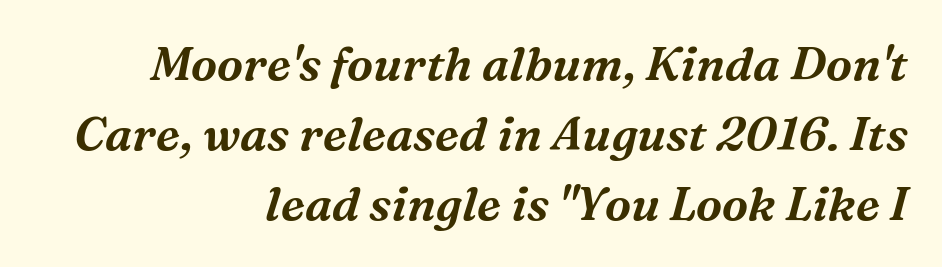
Line spacing here is normal. Observe the ordinary spacing: letters are neighbours, not strangers. The specimen reads as italic at a glance. The face used here is proportionally spaced, like ordinary book or web type. Horizontal alignment here is rightward, an uncommon choice for prose.
